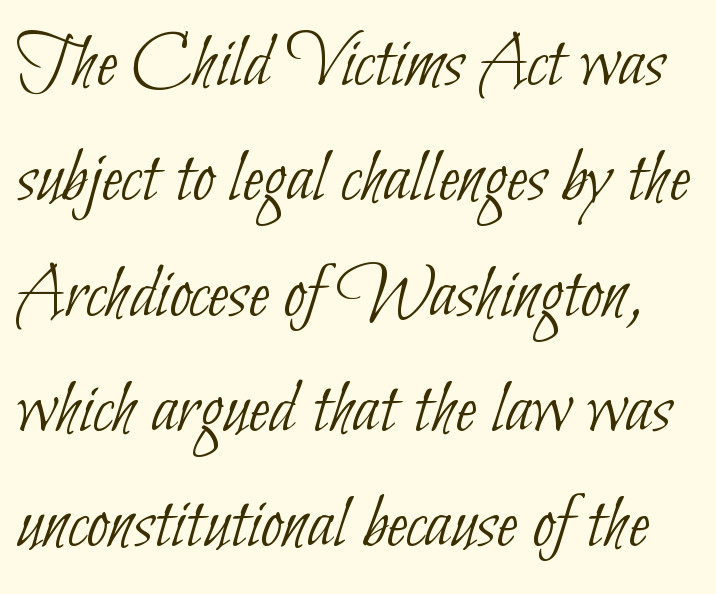
One glance says typical: line gaps are just what's usual. Do the characters align in a grid? No, the font is proportional. No extra tracking has been applied to these lines. A clean baseline with only descenders dipping below it.
